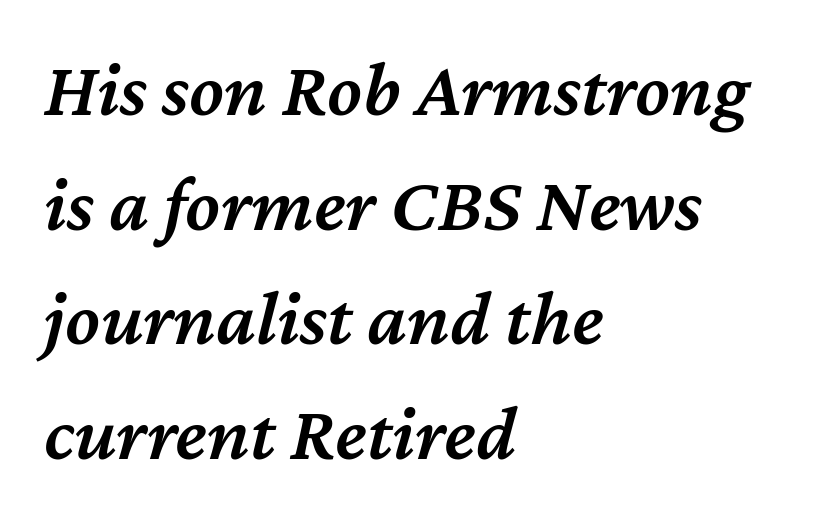
The glyphs look as if they've been sheared to an angle. Plain, unruled lines of type. The rendering uses a semibold face; strokes are thickened but not to full bold. The rag falls on the right side of this text block. Spacing verdict: proportional, widths tailored to each character. Quick note: interline space is typical.
